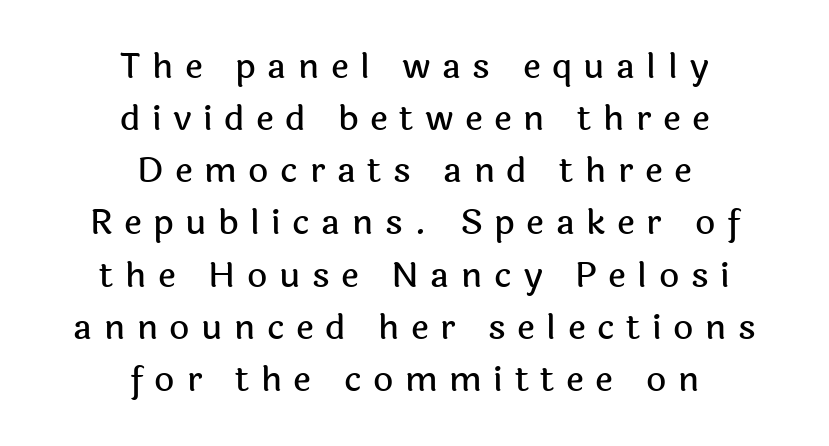
{"serif": "no", "italic": "no", "width": "normal", "x_height": "medium", "monospaced": "no", "underline": "no", "align": "center", "line_spacing": "normal", "line_spacing_ratio": 1.49, "letter_spacing": "wide", "letter_spacing_em": 0.33, "glyph_px": 35}
